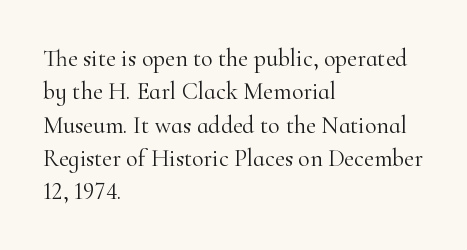
Q: Is the text bold? A: No.
Q: Is the text italic (slanted)? A: No, it is upright.
Q: Is the text underlined? A: No.
Q: How is the paragraph aligned? A: Left-aligned.
Q: Is the spacing between letters normal or unusually wide? A: Normal.
Q: Is the spacing between lines tight, normal or loose? A: Normal.
